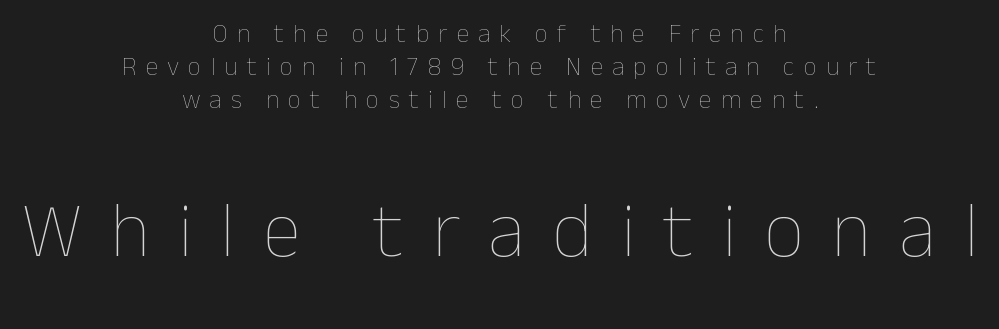
The image shows 79 px thin type, upright; set centered, normal line spacing (1.27x), unusually wide letter spacing (+0.35 em), not underlined; the second (bottom) block is 3.04x larger; low stroke contrast and a medium x-height.
